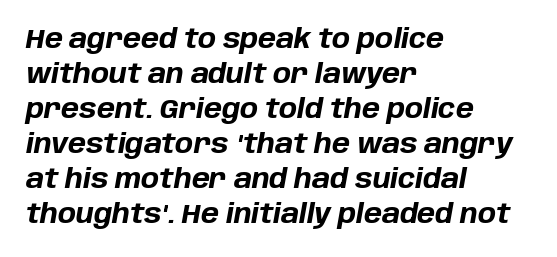
{"italic": "yes", "lean": "right", "slant_degrees": 10, "bold": "yes", "underline": "no", "align": "left", "line_spacing": "normal", "line_spacing_ratio": 1.3, "letter_spacing": "normal", "letter_spacing_em": 0.0, "glyph_px": 27}
